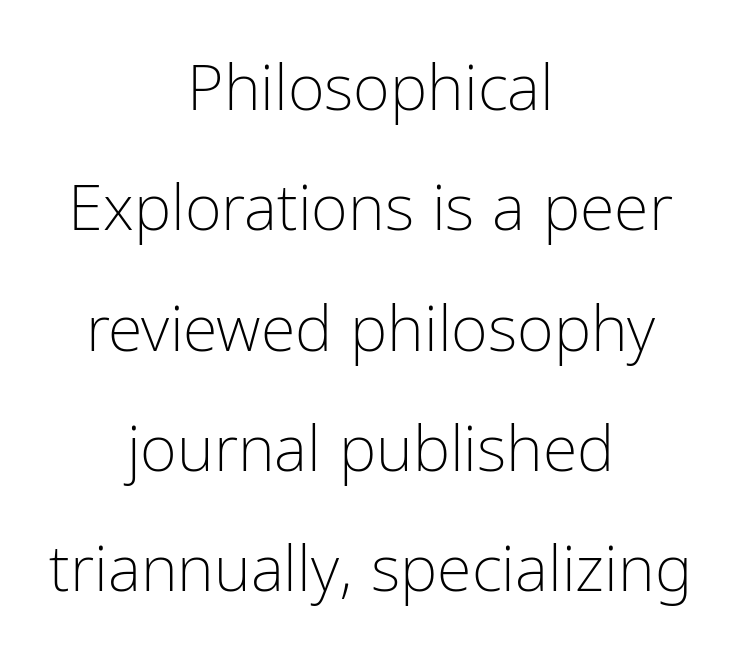
The image shows 63 px light, condensed sans-serif type, upright; set centered, loose line spacing (1.91x), normal letter spacing, not underlined; low stroke contrast and a medium x-height.
